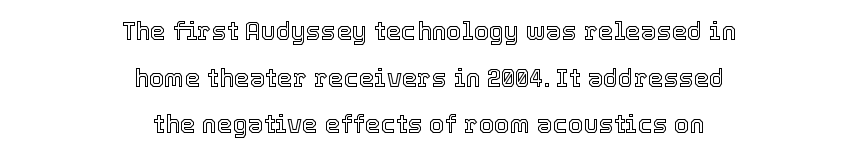
Caption: standard tracking, unaltered. Vertical strokes here are truly vertical. The rag falls on both sides of this text block equally. Just letters on the line, the space beneath them empty.
